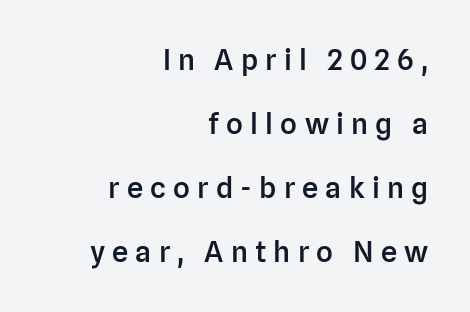
{"serif": "no", "italic": "no", "bold": "semi", "weight": "semibold", "width": "normal", "stroke_contrast": "low", "x_height": "medium", "monospaced": "no", "underline": "no", "align": "right", "line_spacing": "loose", "line_spacing_ratio": 2.21, "letter_spacing": "wide", "letter_spacing_em": 0.25, "glyph_px": 29}
